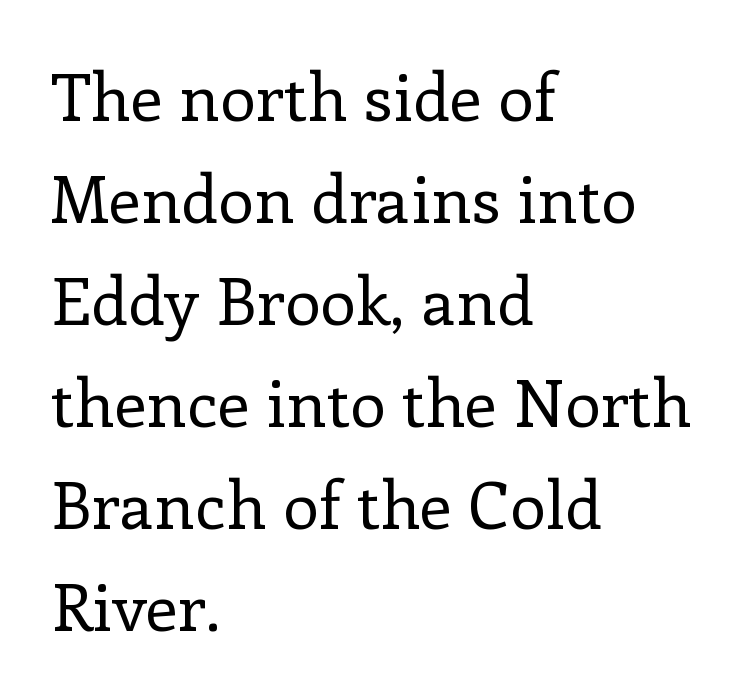
Q: Is the text bold? A: No.
Q: Is the text italic (slanted)? A: No, it is upright.
Q: Is the typeface a serif or a sans-serif typeface? A: Serif.
Q: Is the text underlined? A: No.
Q: How is the paragraph aligned? A: Left-aligned.
Q: Is the spacing between letters normal or unusually wide? A: Normal.
Q: Is the spacing between lines tight, normal or loose? A: Normal.
Q: Width (condensed, normal, or wide)? A: Normal.
Q: Stroke contrast? A: Low.
Q: x-height? A: Medium.
Q: Monospaced? A: No.
